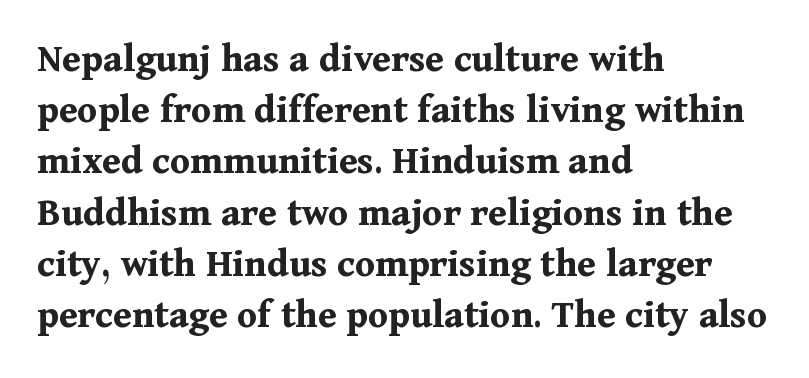
{"serif": "yes", "italic": "no", "bold": "yes", "weight": "bold", "width": "normal", "stroke_contrast": "medium", "x_height": "medium", "monospaced": "no", "underline": "no", "align": "left", "line_spacing": "normal", "line_spacing_ratio": 1.25, "letter_spacing": "normal", "letter_spacing_em": 0.0, "glyph_px": 41}
